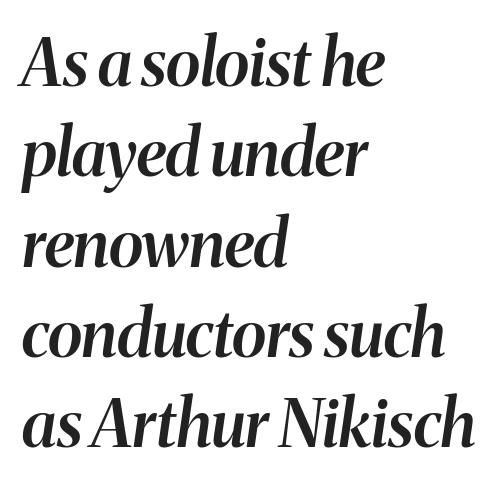
The image shows 65 px semibold type, italic (leaning right); set left-aligned, normal line spacing (1.39x), normal letter spacing, not underlined; medium stroke contrast and a medium x-height.
